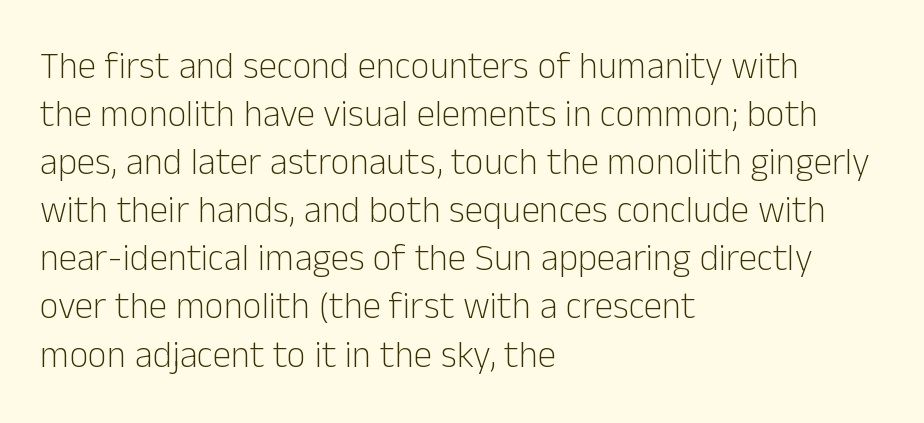
{"serif": "no", "italic": "no", "bold": "no", "weight": "light", "width": "normal", "stroke_contrast": "low", "x_height": "medium", "monospaced": "no", "underline": "no", "align": "left", "line_spacing": "normal", "line_spacing_ratio": 1.3, "letter_spacing": "normal", "letter_spacing_em": 0.0, "glyph_px": 37}
